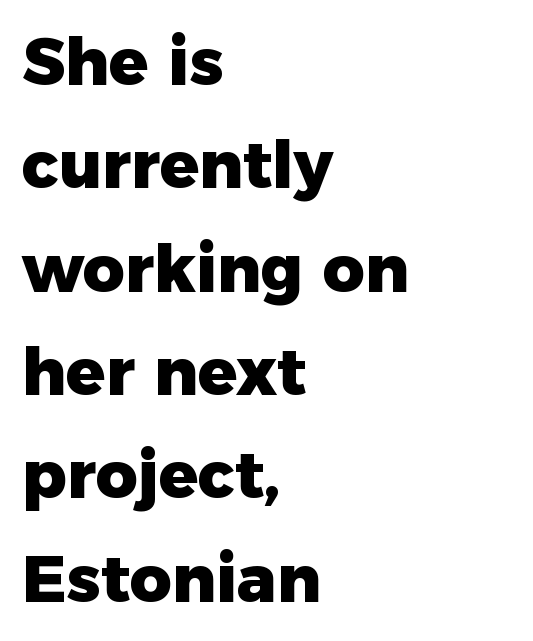
If you drew a line through each stem, it would be perfectly vertical. Typographically, this falls in the sans-serif category. Type without underlining. Looks like regular typesetting: each glyph gets only the width it needs. How are the letters spaced? Ordinarily, with no added tracking. A student would call this left alignment; a typographer would say flush left, rag right.
